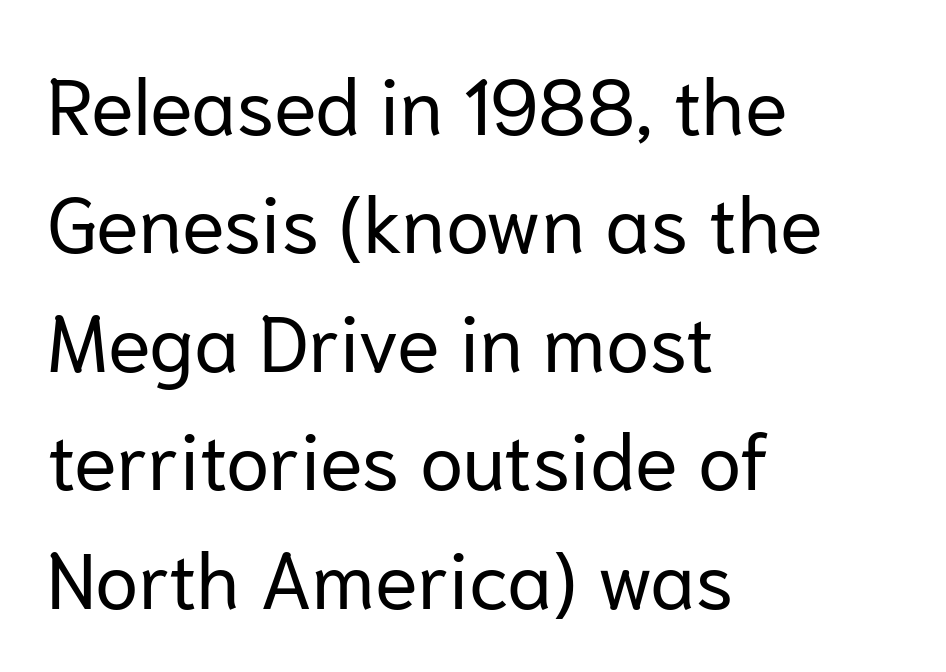
The image shows 79 px regular-weight sans-serif type, upright; set left-aligned, normal line spacing (1.5x), normal letter spacing, not underlined; low stroke contrast and a medium x-height.
